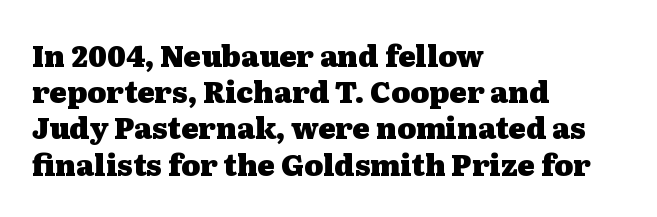
{"serif": "yes", "italic": "no", "bold": "yes", "weight": "heavy", "width": "wide", "stroke_contrast": "medium", "x_height": "medium", "monospaced": "no", "underline": "no", "align": "left", "line_spacing": "normal", "line_spacing_ratio": 1.25, "letter_spacing": "normal", "letter_spacing_em": 0.0, "glyph_px": 29}
